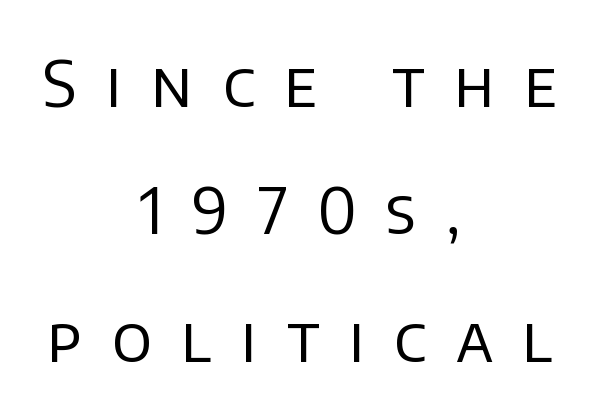
The image shows 63 px regular-weight sans-serif type, upright; set centered, loose line spacing (2.02x), unusually wide letter spacing (+0.47 em), not underlined; low stroke contrast and a large x-height.
